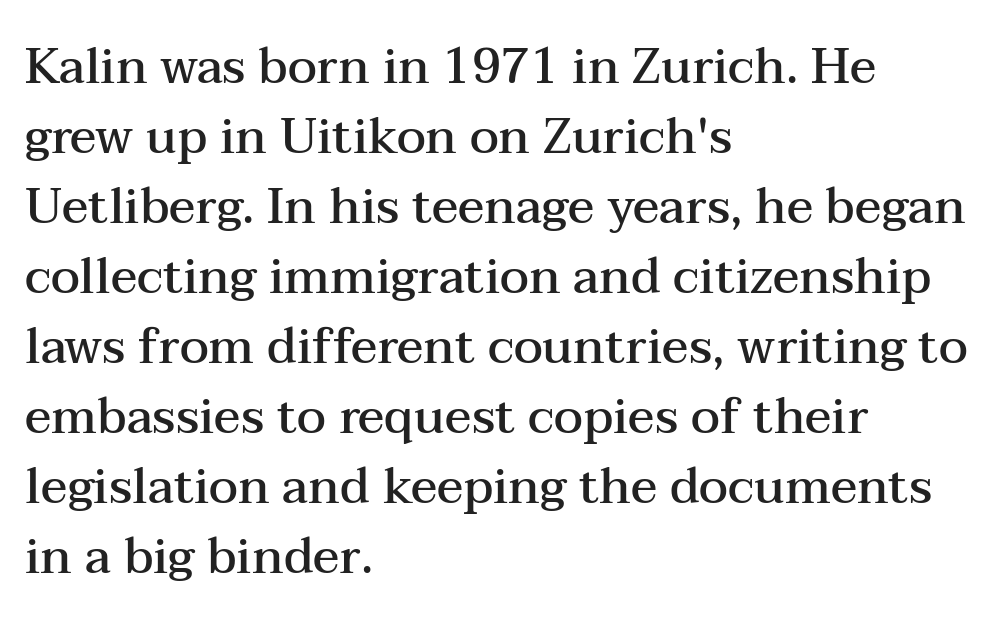
Q: Is the text bold? A: Semi-bold.
Q: Is the text italic (slanted)? A: No, it is upright.
Q: Is the typeface a serif or a sans-serif typeface? A: Serif.
Q: Is the text underlined? A: No.
Q: How is the paragraph aligned? A: Left-aligned.
Q: Is the spacing between letters normal or unusually wide? A: Normal.
Q: Is the spacing between lines tight, normal or loose? A: Normal.
Q: Width (condensed, normal, or wide)? A: Wide.
Q: Stroke contrast? A: Medium.
Q: x-height? A: Medium.
Q: Monospaced? A: No.
